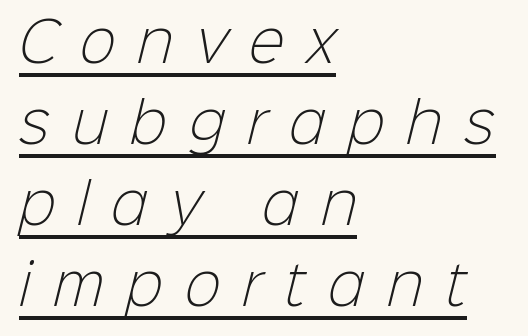
The image shows 54 px light sans-serif type; set left-aligned, normal line spacing (1.5x), unusually wide letter spacing (+0.41 em), underlined; low stroke contrast and a medium x-height.
